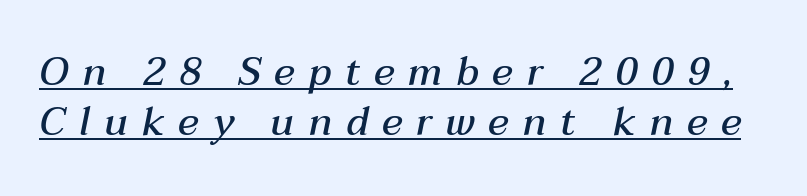
{"italic": "yes", "lean": "right", "slant_degrees": 12, "bold": "semi", "weight": "semibold", "width": "normal", "stroke_contrast": "medium", "x_height": "medium", "monospaced": "no", "underline": "yes", "line_spacing": "normal", "line_spacing_ratio": 1.29, "letter_spacing": "wide", "letter_spacing_em": 0.35, "glyph_px": 39}
